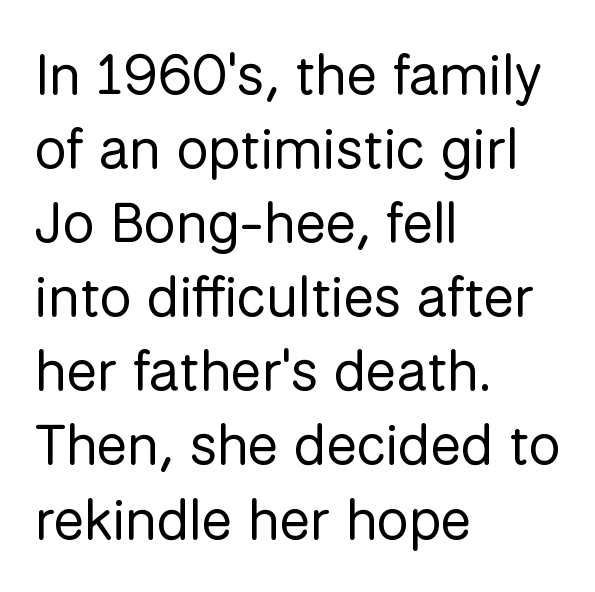
Q: Is the text bold? A: No.
Q: Is the text italic (slanted)? A: No, it is upright.
Q: Is the typeface a serif or a sans-serif typeface? A: Sans-serif.
Q: Is the text underlined? A: No.
Q: How is the paragraph aligned? A: Left-aligned.
Q: Is the spacing between letters normal or unusually wide? A: Normal.
Q: Is the spacing between lines tight, normal or loose? A: Normal.
Q: Width (condensed, normal, or wide)? A: Normal.
Q: Stroke contrast? A: Low.
Q: x-height? A: Medium.
Q: Monospaced? A: No.
